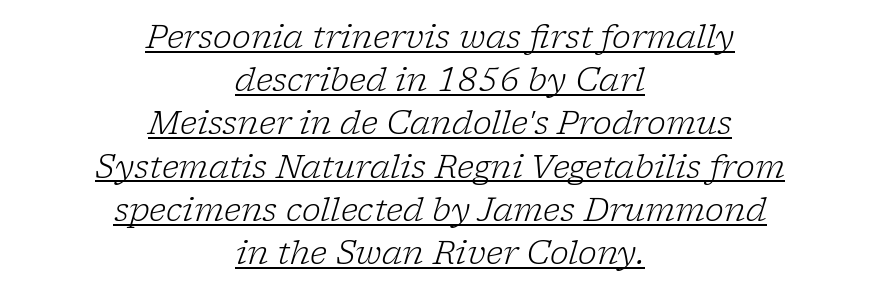
The image shows 32 px light serif type, italic (leaning right); set centered, normal line spacing (1.35x), normal letter spacing, underlined; low stroke contrast and a medium x-height.
